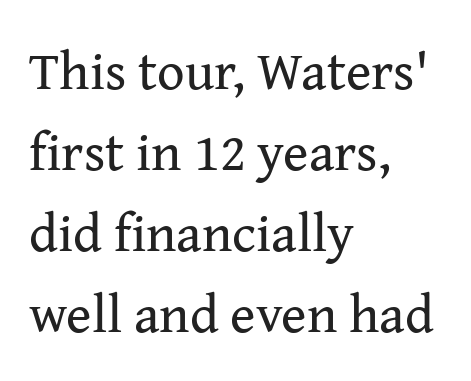
Q: Is the text bold? A: No.
Q: Is the text italic (slanted)? A: No, it is upright.
Q: Is the typeface a serif or a sans-serif typeface? A: Serif.
Q: Is the text underlined? A: No.
Q: How is the paragraph aligned? A: Left-aligned.
Q: Is the spacing between letters normal or unusually wide? A: Normal.
Q: Is the spacing between lines tight, normal or loose? A: Normal.
Q: Width (condensed, normal, or wide)? A: Normal.
Q: Stroke contrast? A: Medium.
Q: x-height? A: Medium.
Q: Monospaced? A: No.
